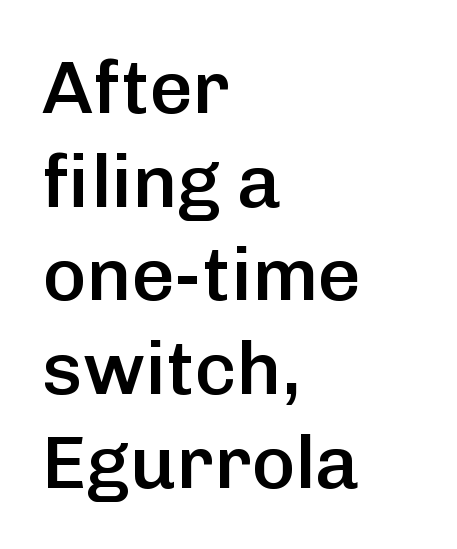
{"serif": "no", "italic": "no", "bold": "semi", "weight": "semibold", "width": "normal", "stroke_contrast": "low", "x_height": "medium", "monospaced": "no", "underline": "no", "align": "left", "line_spacing": "normal", "line_spacing_ratio": 1.25, "letter_spacing": "normal", "letter_spacing_em": 0.0, "glyph_px": 75}
